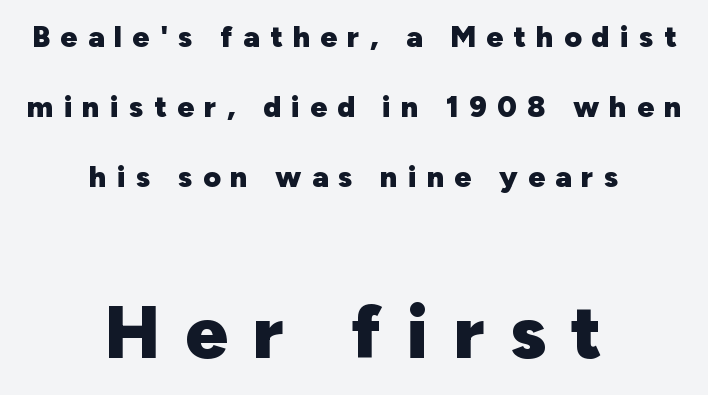
{"serif": "no", "italic": "no", "bold": "yes", "weight": "heavy", "width": "normal", "stroke_contrast": "low", "x_height": "medium", "monospaced": "no", "underline": "no", "align": "center", "line_spacing": "loose", "line_spacing_ratio": 2.33, "letter_spacing": "wide", "letter_spacing_em": 0.34, "larger_block": "second", "size_ratio": 2.47, "glyph_px": 74}
